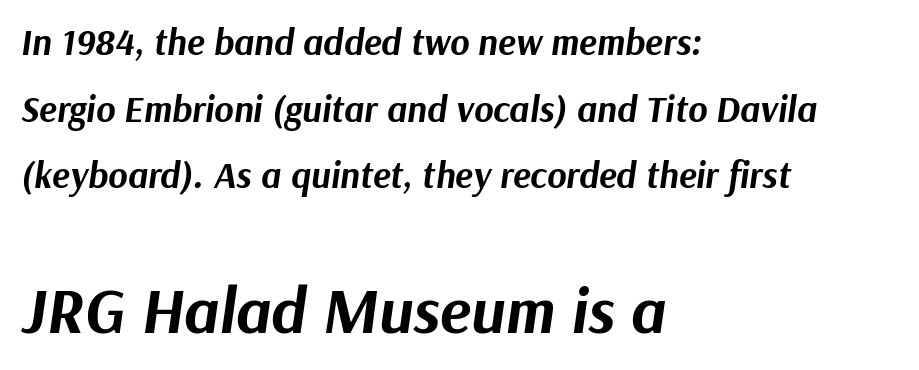
The image shows 65 px bold type, italic (leaning right); set left-aligned, line spacing 1.8x, normal letter spacing, not underlined; the second (bottom) block is 1.76x larger; medium stroke contrast and a medium x-height.
